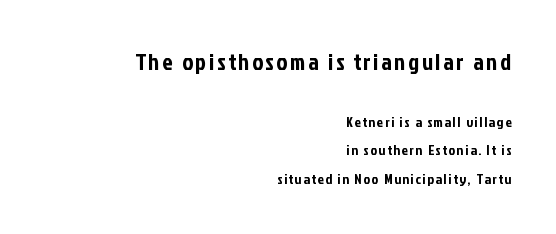
{"italic": "no", "underline": "no", "align": "right", "line_spacing": "loose", "line_spacing_ratio": 2.05, "larger_block": "first", "size_ratio": 1.64, "glyph_px": 23}
